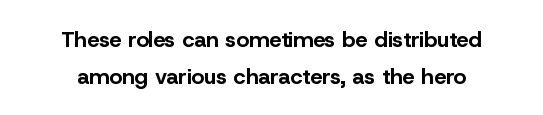
The image shows 22 px bold type, upright; set centered, normal line spacing (1.68x), normal letter spacing, not underlined.
